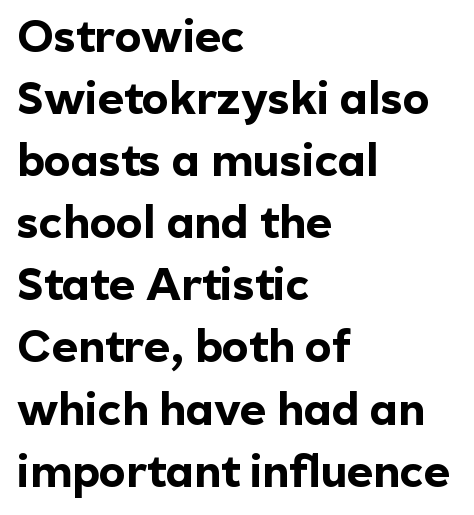
{"serif": "no", "italic": "no", "bold": "yes", "weight": "bold", "width": "normal", "x_height": "medium", "monospaced": "no", "underline": "no", "align": "left", "line_spacing": "normal", "line_spacing_ratio": 1.38, "letter_spacing": "normal", "letter_spacing_em": 0.0, "glyph_px": 45}
